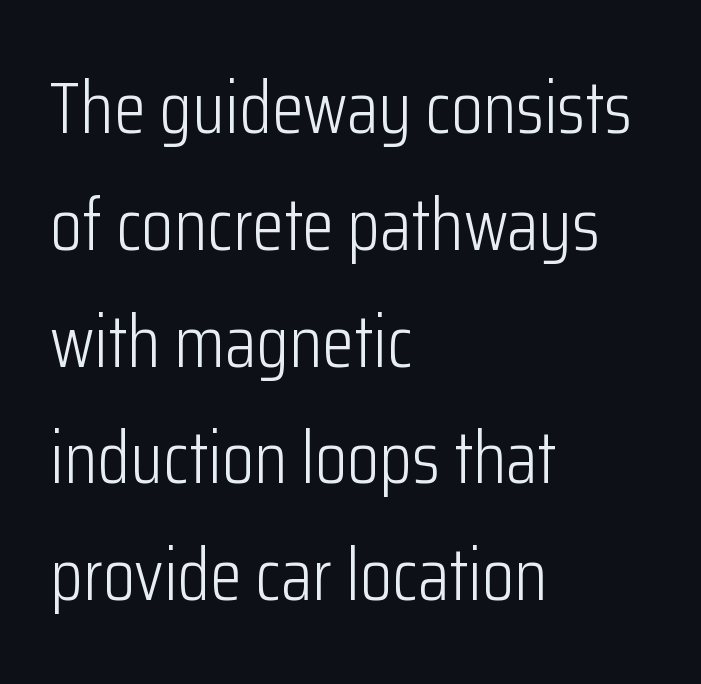
Regular leading. The rendering uses natural spacing where letterforms have individual widths. The string is rendered with underlining switched off. The face used here is rendered with its standard letterfit. The face used here is a sans, in the tradition of grotesques and geometrics.
